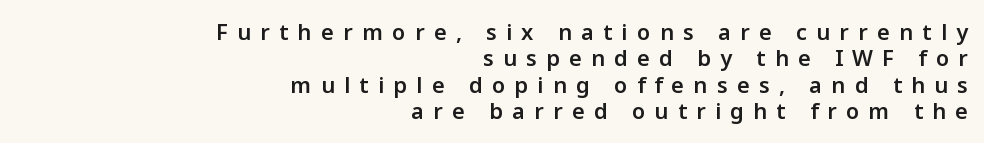
The image shows 22 px text type, upright; set right-aligned, line spacing 1.2x, unusually wide letter spacing (+0.42 em), not underlined.
